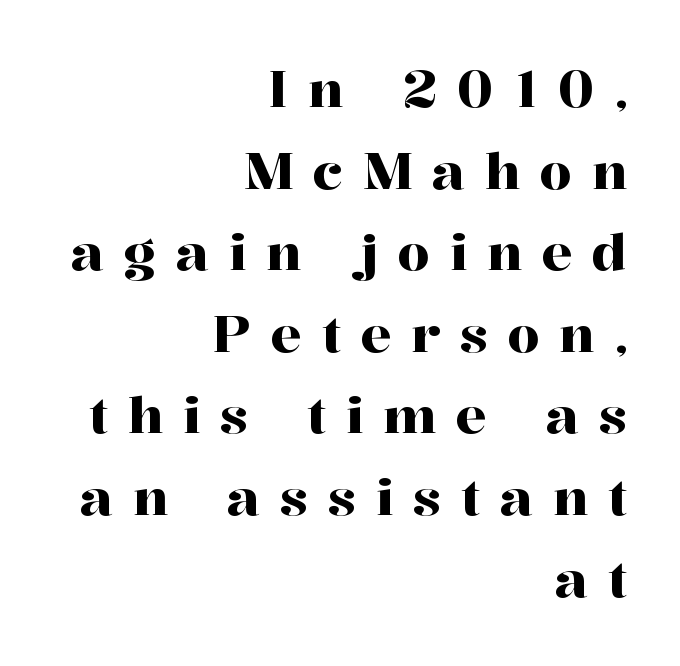
The image shows 51 px serif type, upright; set right-aligned, normal line spacing (1.6x), unusually wide letter spacing (+0.39 em), not underlined; high stroke contrast and a medium x-height.
